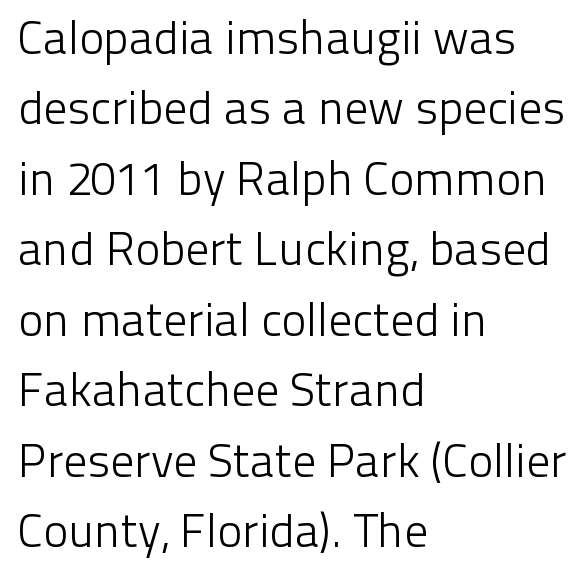
Has an underline been added? It has not. No feet cap the strokes, marking this as sans-serif type. Letters have the restrained weight of plain body copy at most. Students, note that the glyphs here touch the page at normal intervals. Leftover space on each line is placed entirely after the last word. Honestly, the row spacing looks completely unremarkable.
